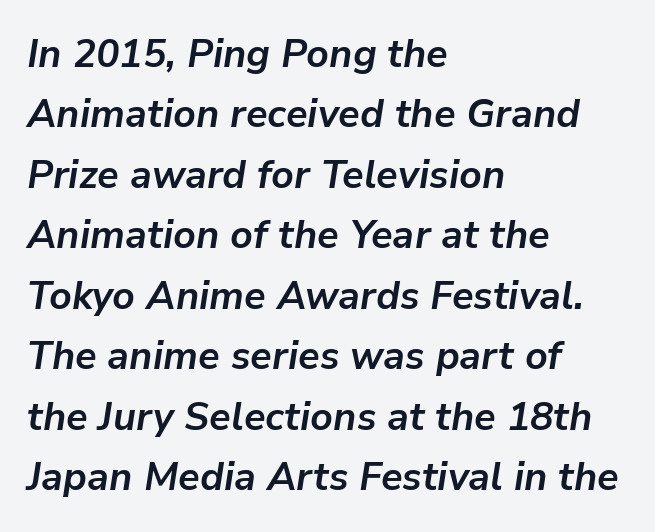
The image shows 39 px bold type, italic (leaning right); set left-aligned, normal line spacing (1.55x), normal letter spacing, not underlined; low stroke contrast and a medium x-height.
